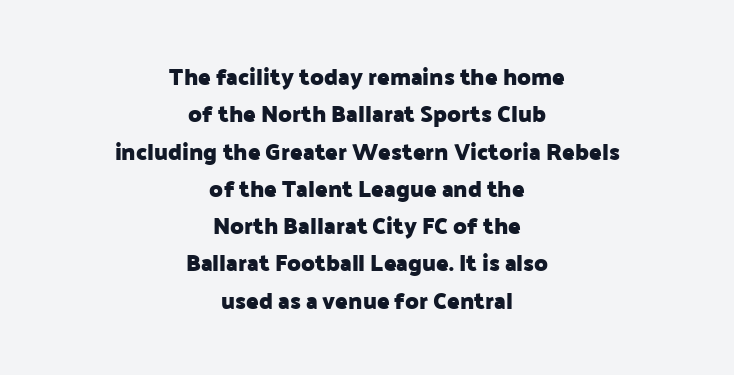
{"italic": "no", "bold": "yes", "underline": "no", "align": "center", "line_spacing": "normal", "line_spacing_ratio": 1.62, "letter_spacing": "normal", "letter_spacing_em": 0.0, "glyph_px": 23}
